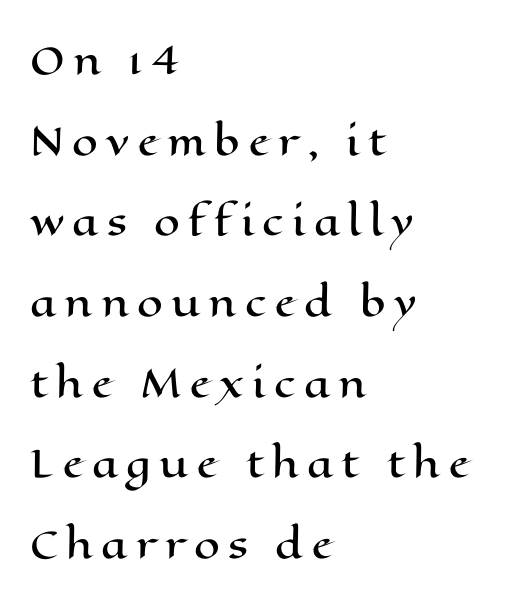
The image shows 37 px wide type, upright; set left-aligned, loose line spacing (2.18x), unusually wide letter spacing (+0.22 em), not underlined; high stroke contrast and a medium x-height.
